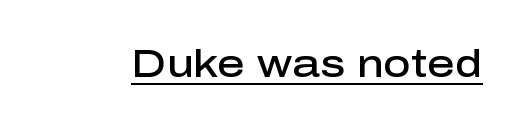
Q: Is the text bold? A: Semi-bold.
Q: Is the text italic (slanted)? A: No, it is upright.
Q: Is the typeface a serif or a sans-serif typeface? A: Sans-serif.
Q: Is the text underlined? A: Yes.
Q: Is the spacing between letters normal or unusually wide? A: Normal.
Q: Width (condensed, normal, or wide)? A: Normal.
Q: Stroke contrast? A: Low.
Q: x-height? A: Medium.
Q: Monospaced? A: No.
